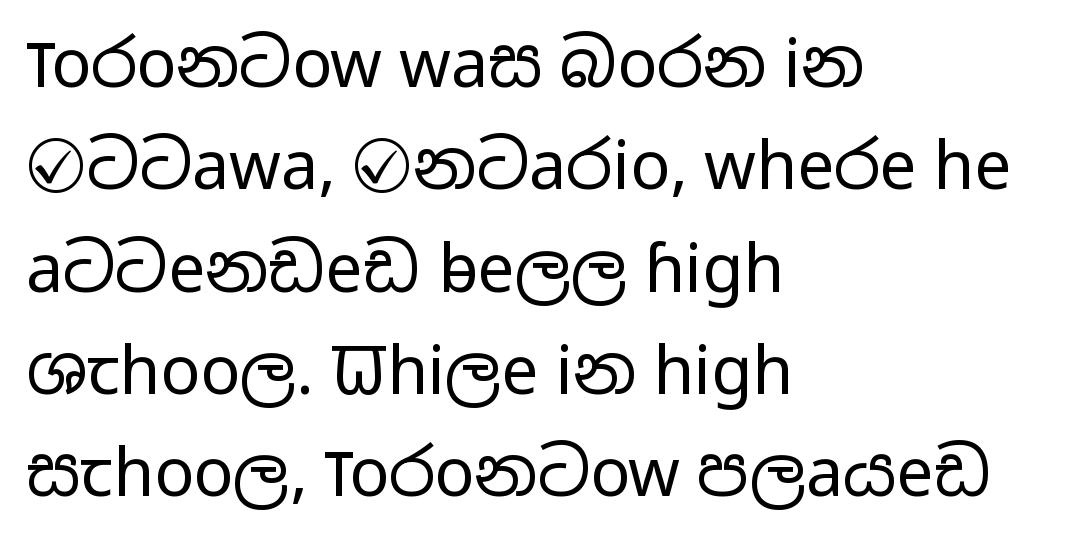
{"serif": "no", "italic": "no", "bold": "no", "weight": "regular", "width": "wide", "stroke_contrast": "low", "x_height": "medium", "monospaced": "no", "underline": "no", "align": "left", "line_spacing": "normal", "line_spacing_ratio": 1.55, "letter_spacing": "normal", "letter_spacing_em": 0.0, "glyph_px": 66}
